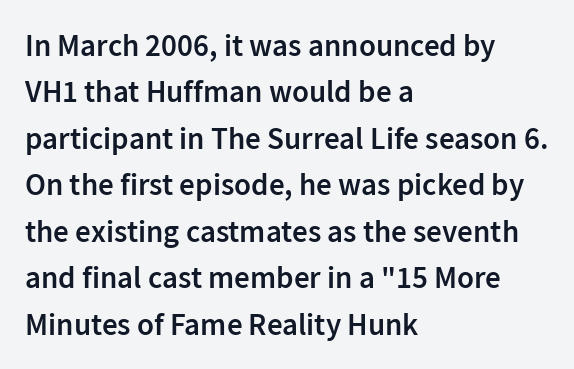
Here the designer chose a conventional face with non-uniform glyph widths. The passage is arranged the way most books set body copy — flush left. Nobody drew a line under any word here. A roman cut, with each character standing at attention.
